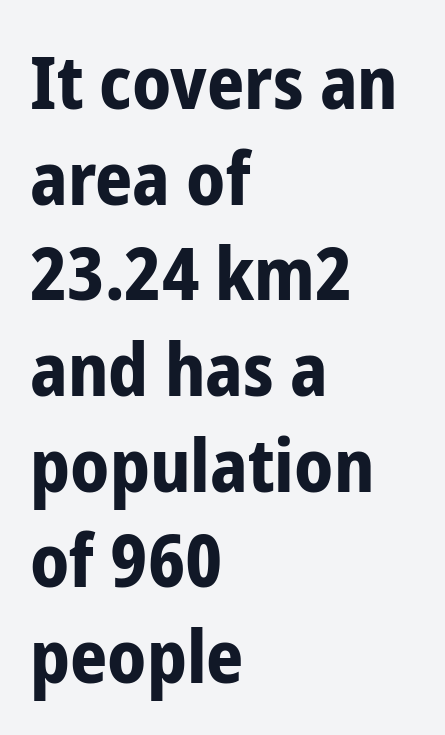
{"serif": "no", "italic": "no", "bold": "yes", "weight": "bold", "width": "condensed", "stroke_contrast": "low", "x_height": "medium", "monospaced": "no", "underline": "no", "align": "left", "line_spacing": "normal", "line_spacing_ratio": 1.31, "letter_spacing": "normal", "letter_spacing_em": 0.0, "glyph_px": 73}
